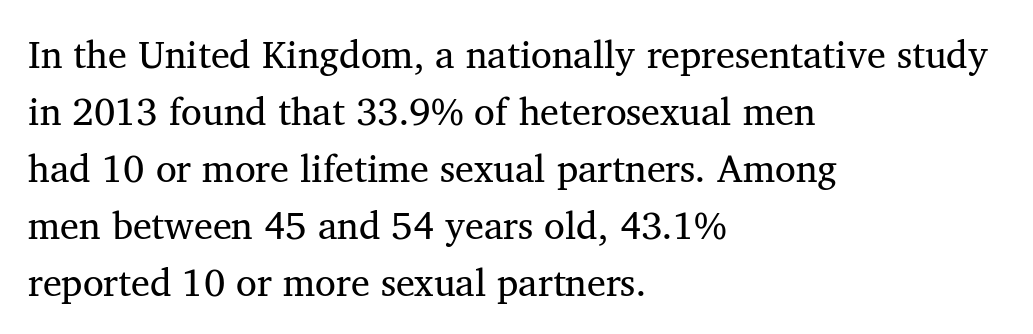
Q: Is the typeface a serif or a sans-serif typeface? A: Serif.
Q: Is the text underlined? A: No.
Q: How is the paragraph aligned? A: Left-aligned.
Q: Is the spacing between letters normal or unusually wide? A: Normal.
Q: Is the spacing between lines tight, normal or loose? A: Normal.
Q: Width (condensed, normal, or wide)? A: Normal.
Q: Stroke contrast? A: Medium.
Q: x-height? A: Medium.
Q: Monospaced? A: No.
